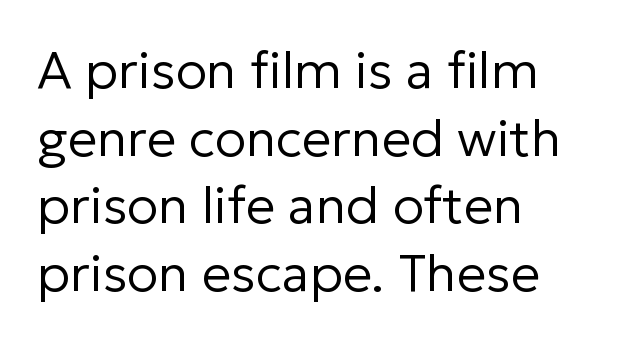
{"serif": "no", "italic": "no", "bold": "no", "weight": "regular", "width": "normal", "stroke_contrast": "low", "x_height": "medium", "monospaced": "no", "underline": "no", "align": "left", "line_spacing": "normal", "line_spacing_ratio": 1.3, "letter_spacing": "normal", "letter_spacing_em": 0.0, "glyph_px": 52}
